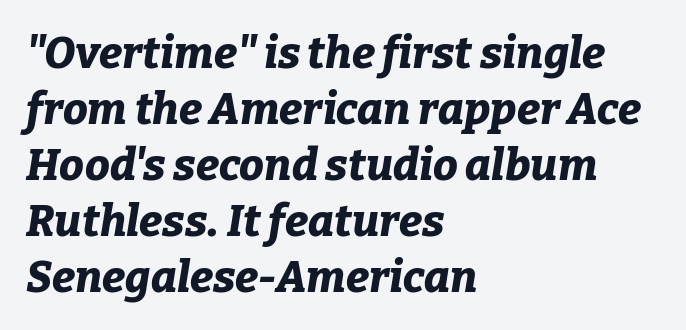
The compositor pushed each line to the left boundary. Type without underlining. Stroke thickness is high; the sample reads as a true bold. The whole block is typeset with a tilt. Nothing unusual about the tracking: characters are spaced as the font intends.
